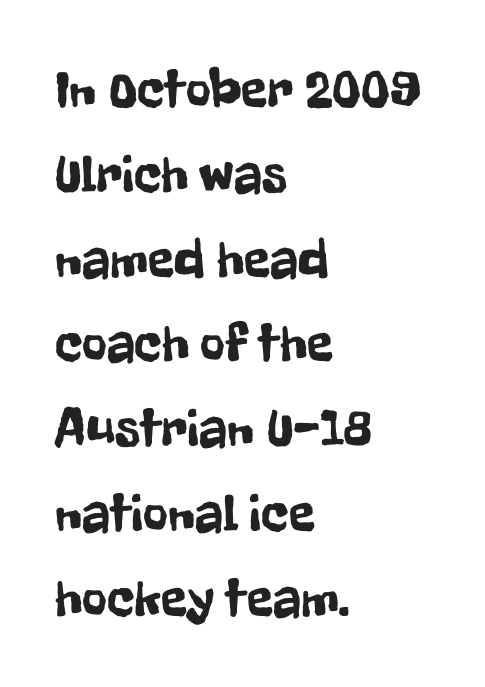
Q: Is the text italic (slanted)? A: No, it is upright.
Q: Is the typeface a serif or a sans-serif typeface? A: Sans-serif.
Q: Is the text underlined? A: No.
Q: How is the paragraph aligned? A: Left-aligned.
Q: Is the spacing between letters normal or unusually wide? A: Normal.
Q: Is the spacing between lines tight, normal or loose? A: Normal.
Q: Width (condensed, normal, or wide)? A: Condensed.
Q: Stroke contrast? A: Low.
Q: x-height? A: Medium.
Q: Monospaced? A: No.
